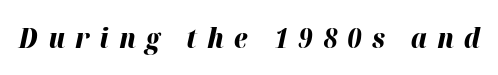
Weight check: bold — yes, fully. Letter spacing: wide. Beneath every word, the page is bare. Is this a fixed-width face? No — the glyphs have proportional, varying widths.
